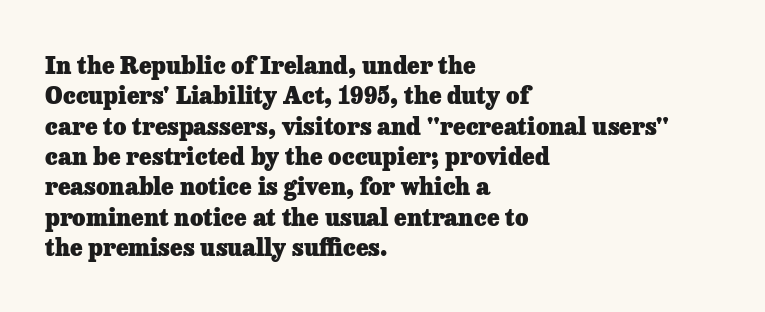
Q: Is the text bold? A: Yes.
Q: Is the text italic (slanted)? A: No, it is upright.
Q: Is the text underlined? A: No.
Q: How is the paragraph aligned? A: Left-aligned.
Q: Is the spacing between letters normal or unusually wide? A: Normal.
Q: Is the spacing between lines tight, normal or loose? A: Normal.
